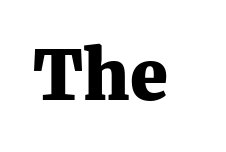
The letters carry serifs — small finishing strokes at the ends of their stems. The area under the type is left untouched. Nobody touched the tracking dial on this one. When letters stand straight like this, we call the style roman or upright.
